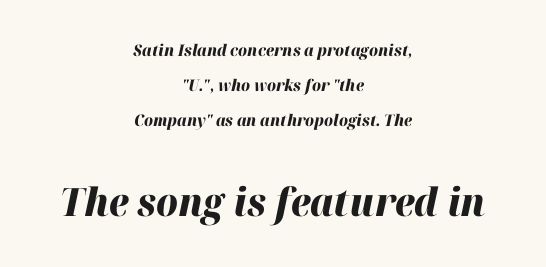
The image shows 39 px heavy type, italic (leaning right); set centered, loose line spacing (2.19x), normal letter spacing, not underlined; the second (bottom) block is 2.44x larger; high stroke contrast and a medium x-height.
